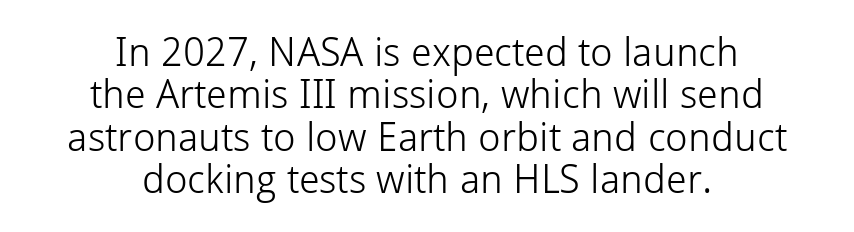
The image shows 40 px light sans-serif type, upright; set centered, tight line spacing (1.06x), normal letter spacing, not underlined; low stroke contrast and a medium x-height.
